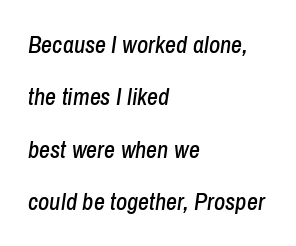
{"italic": "yes", "lean": "right", "slant_degrees": 8, "underline": "no", "align": "left", "line_spacing": "loose", "line_spacing_ratio": 2.18, "letter_spacing": "normal", "letter_spacing_em": 0.0, "glyph_px": 24}
